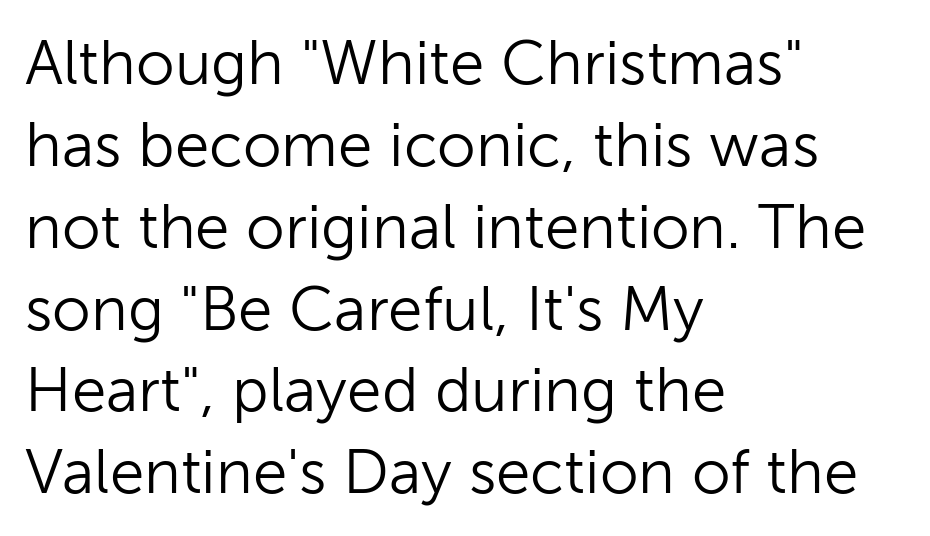
You could not count columns in this text — the font is proportionally spaced. Are there feet on the stems? There aren't — it's a sans. The space directly below the letters is spotless. The ragged edge is on the right, which tells us the setting is flush left. Posture: straight, roman, zero tilt.
